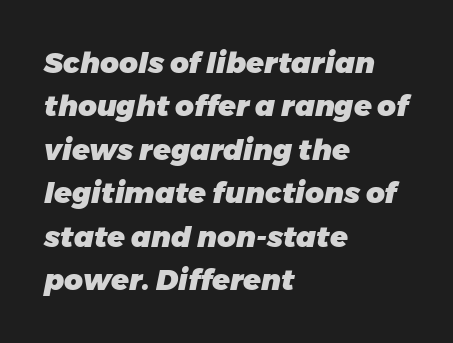
The image shows 29 px heavy type, italic (leaning right); set left-aligned, normal line spacing (1.5x), normal letter spacing, not underlined; low stroke contrast and a medium x-height.
